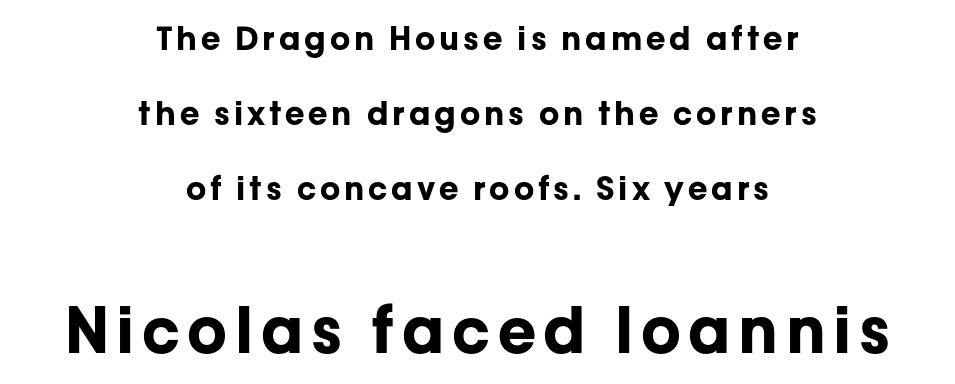
{"serif": "no", "italic": "no", "bold": "yes", "weight": "bold", "width": "normal", "stroke_contrast": "low", "x_height": "medium", "monospaced": "no", "underline": "no", "align": "center", "line_spacing": "loose", "line_spacing_ratio": 2.35, "larger_block": "second", "size_ratio": 1.97, "glyph_px": 63}
